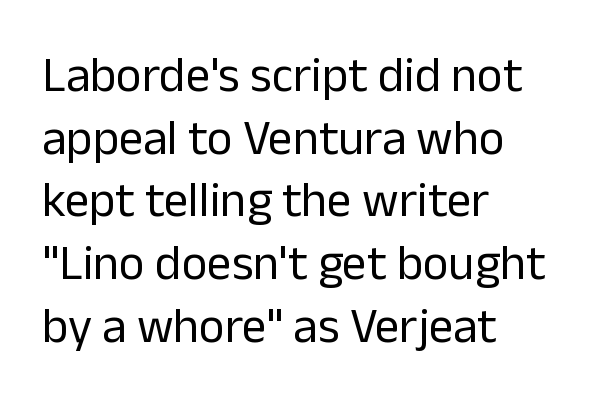
Q: Is the text bold? A: No.
Q: Is the text italic (slanted)? A: No, it is upright.
Q: Is the typeface a serif or a sans-serif typeface? A: Sans-serif.
Q: Is the text underlined? A: No.
Q: How is the paragraph aligned? A: Left-aligned.
Q: Is the spacing between letters normal or unusually wide? A: Normal.
Q: Is the spacing between lines tight, normal or loose? A: Normal.
Q: Width (condensed, normal, or wide)? A: Normal.
Q: Stroke contrast? A: Low.
Q: x-height? A: Medium.
Q: Monospaced? A: No.
